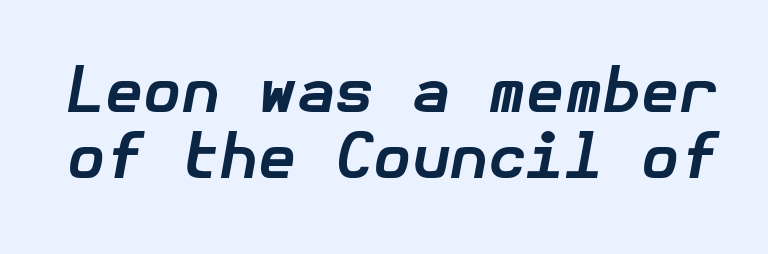
Letters rest on an invisible, unmarked baseline. Heavy-handed strokes throughout: this text is bold. This sample uses an oblique cut, with every glyph tilted off the vertical. Vertically, the passage feels compressed, each row crowding the next. The rendering keeps characters at their native spacing.
